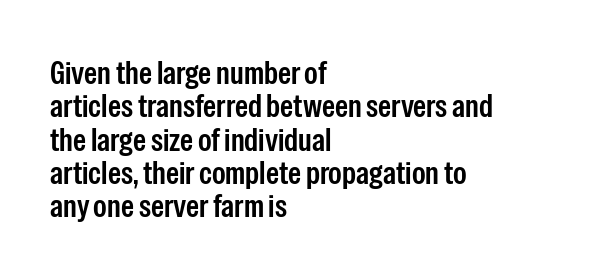
{"serif": "no", "italic": "no", "width": "condensed", "stroke_contrast": "low", "x_height": "medium", "monospaced": "no", "underline": "no", "align": "left", "line_spacing": "tight", "line_spacing_ratio": 1.01, "letter_spacing": "normal", "letter_spacing_em": 0.0, "glyph_px": 33}
